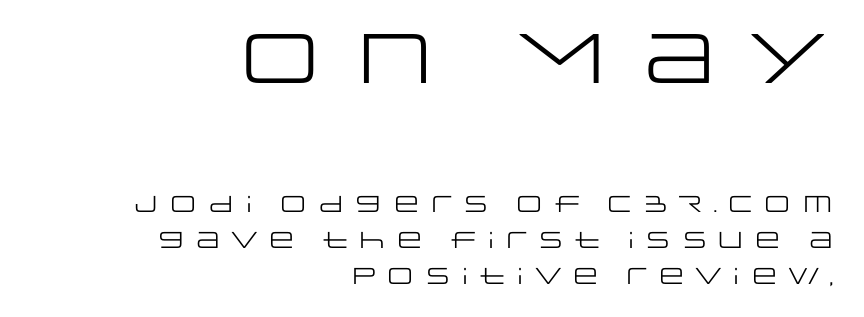
{"serif": "no", "italic": "no", "bold": "no", "weight": "regular", "width": "wide", "stroke_contrast": "low", "x_height": "large", "monospaced": "no", "underline": "no", "align": "right", "line_spacing": "normal", "line_spacing_ratio": 1.57, "larger_block": "first", "size_ratio": 3.04, "glyph_px": 70}
